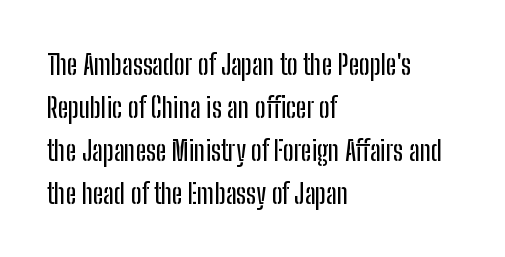
Only glyphs here, with clear space below each row. Unlike italic type, these characters show no tilt at all. A typesetter would label this face a sans. Varying glyph widths throughout — classic text-font behaviour. Short and long lines alike share a common starting point at left.
